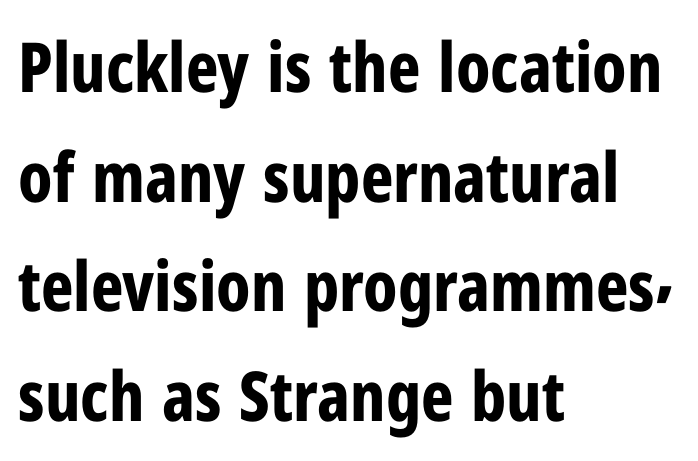
Q: Is the text bold? A: Yes.
Q: Is the text italic (slanted)? A: No, it is upright.
Q: Is the typeface a serif or a sans-serif typeface? A: Sans-serif.
Q: Is the text underlined? A: No.
Q: How is the paragraph aligned? A: Left-aligned.
Q: Is the spacing between letters normal or unusually wide? A: Normal.
Q: Is the spacing between lines tight, normal or loose? A: Normal.
Q: Width (condensed, normal, or wide)? A: Condensed.
Q: Stroke contrast? A: Low.
Q: x-height? A: Medium.
Q: Monospaced? A: No.
